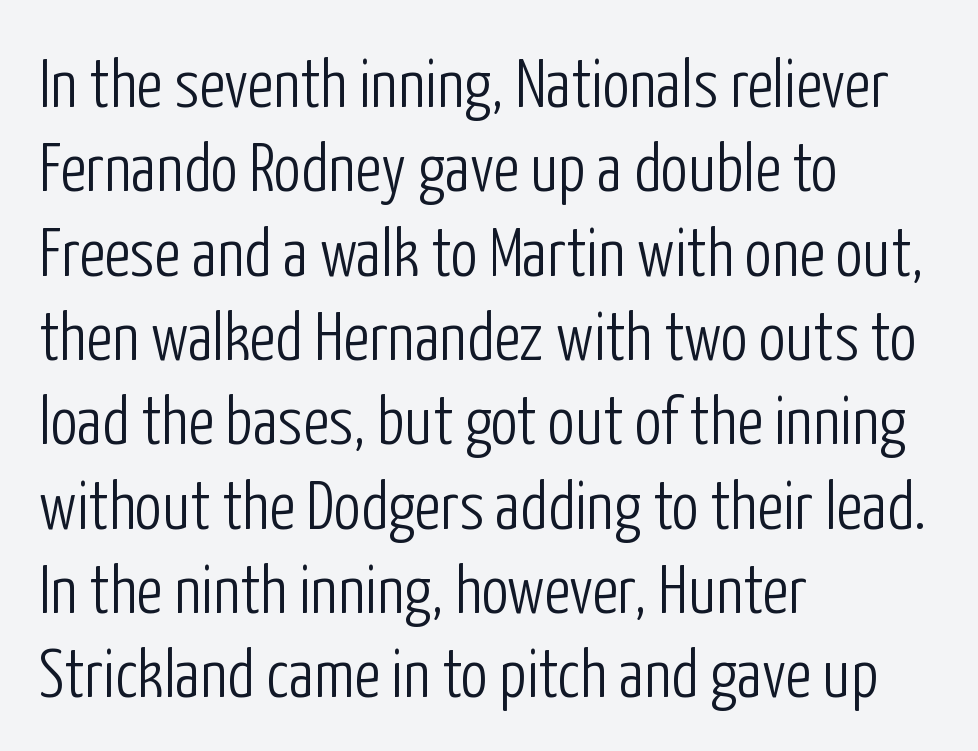
The image shows 68 px light, condensed sans-serif type, upright; set left-aligned, line spacing 1.24x, normal letter spacing, not underlined; low stroke contrast and a medium x-height.
